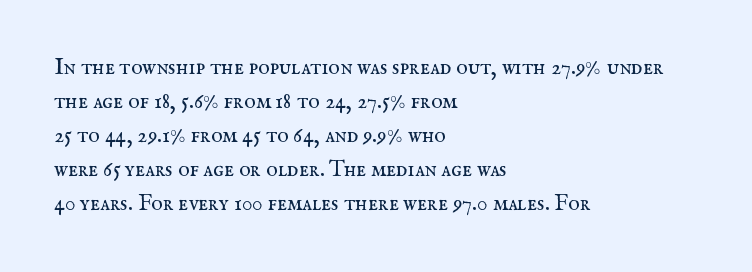
{"italic": "no", "bold": "no", "underline": "no", "align": "left", "line_spacing": "normal", "line_spacing_ratio": 1.54, "letter_spacing": "normal", "letter_spacing_em": 0.0, "glyph_px": 22}
